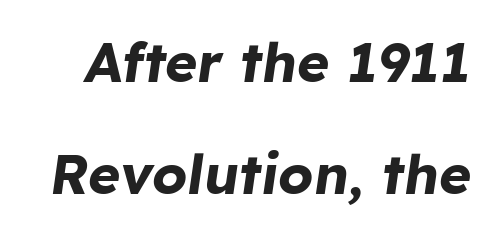
What's the leading like? Stretched, with rows far apart. A typesetter would call this proportional, since set widths differ per character. Italic: yes, the glyphs are oblique. Descenders are the only things crossing below the line.
